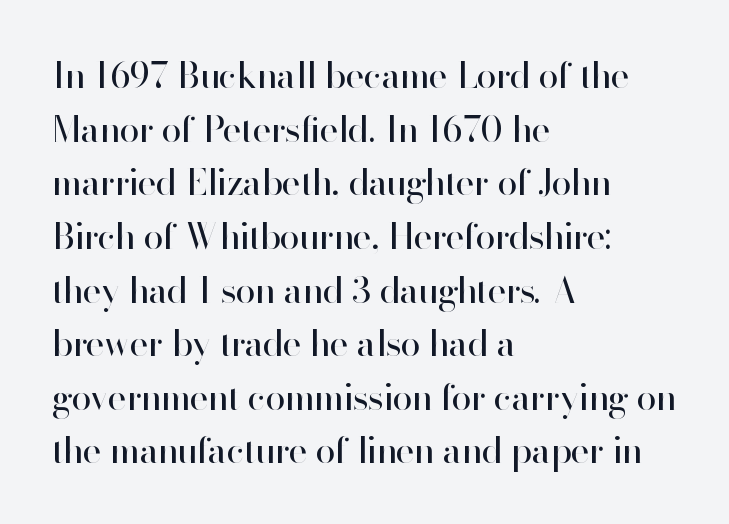
Q: Is the text bold? A: No.
Q: Is the text italic (slanted)? A: No, it is upright.
Q: Is the typeface a serif or a sans-serif typeface? A: Sans-serif.
Q: Is the text underlined? A: No.
Q: How is the paragraph aligned? A: Left-aligned.
Q: Is the spacing between letters normal or unusually wide? A: Normal.
Q: Is the spacing between lines tight, normal or loose? A: Normal.
Q: Width (condensed, normal, or wide)? A: Normal.
Q: Stroke contrast? A: High.
Q: x-height? A: Small.
Q: Monospaced? A: No.
